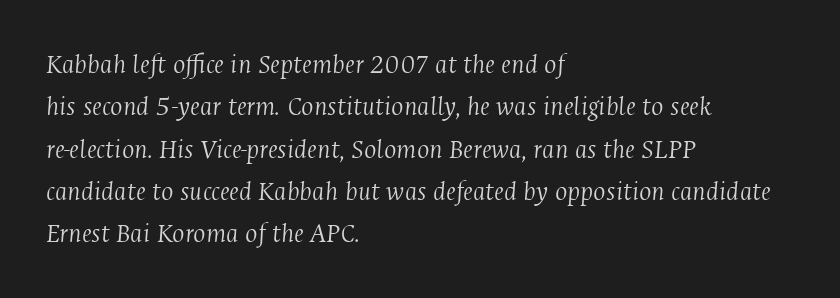
Q: Is the text bold? A: No.
Q: Is the text italic (slanted)? A: Yes, it leans right by about 4 degrees.
Q: Is the typeface a serif or a sans-serif typeface? A: Serif.
Q: Is the text underlined? A: No.
Q: How is the paragraph aligned? A: Left-aligned.
Q: Is the spacing between letters normal or unusually wide? A: Normal.
Q: Is the spacing between lines tight, normal or loose? A: Normal.
Q: Width (condensed, normal, or wide)? A: Condensed.
Q: Stroke contrast? A: Medium.
Q: x-height? A: Medium.
Q: Monospaced? A: No.
